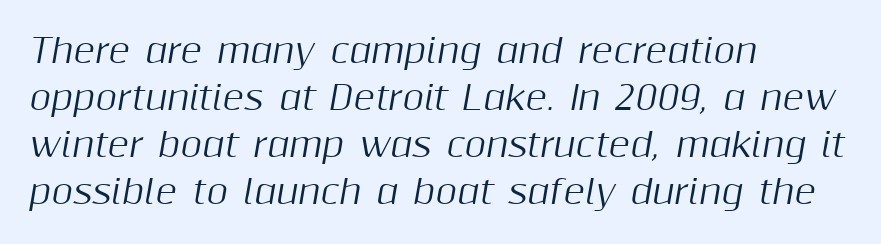
No word sits above an underline. These lines sit exactly where default settings would place them. Honestly, the letter spacing is just normal — you wouldn't notice it. The compositor pushed each line to the left boundary.
